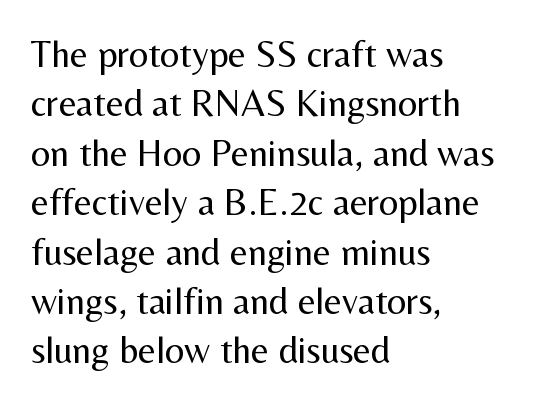
The image shows 38 px regular-weight sans-serif type, upright; set left-aligned, normal line spacing (1.3x), normal letter spacing, not underlined; medium stroke contrast and a medium x-height.
